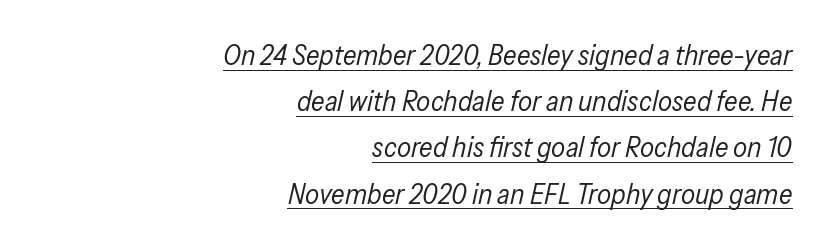
The image shows 28 px regular-weight, condensed type, italic (leaning right); set right-aligned, normal line spacing (1.65x), normal letter spacing, underlined; low stroke contrast and a medium x-height.
